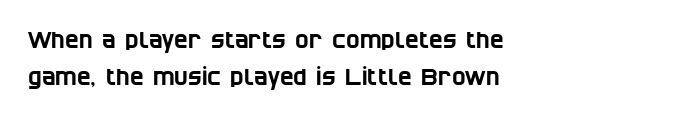
The ragged edge is on the right, which tells us the setting is flush left. Baseline-to-baseline distance is the conventional proportion of letter height. Compared with typical body copy, the letter spacing here is the same. Unmarked baselines from the first word to the last.
